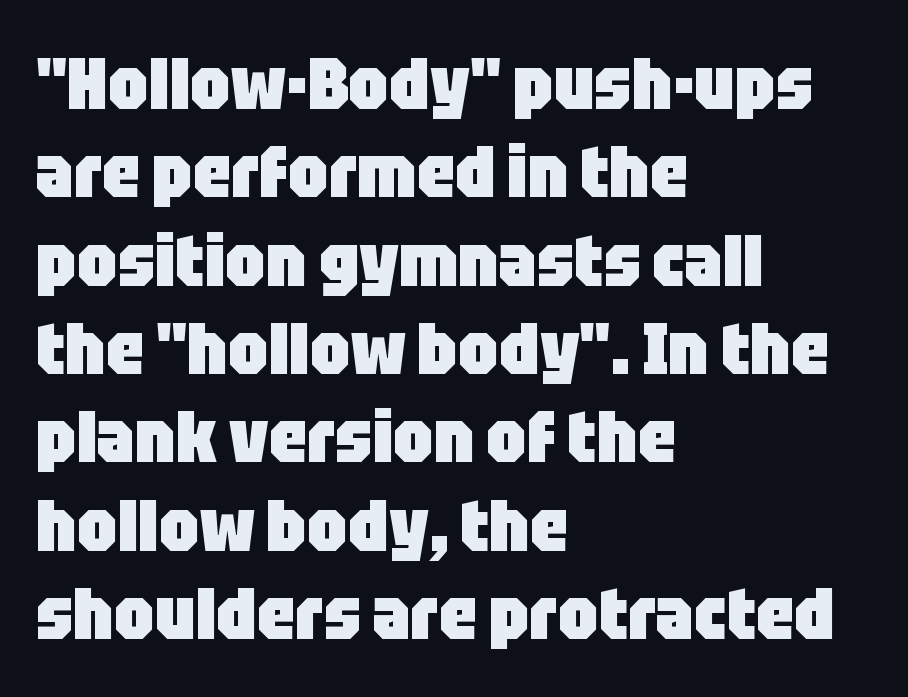
{"serif": "no", "italic": "no", "bold": "yes", "weight": "heavy", "width": "condensed", "stroke_contrast": "low", "x_height": "large", "monospaced": "no", "underline": "no", "align": "left", "line_spacing_ratio": 1.21, "letter_spacing": "normal", "letter_spacing_em": 0.0, "glyph_px": 73}
